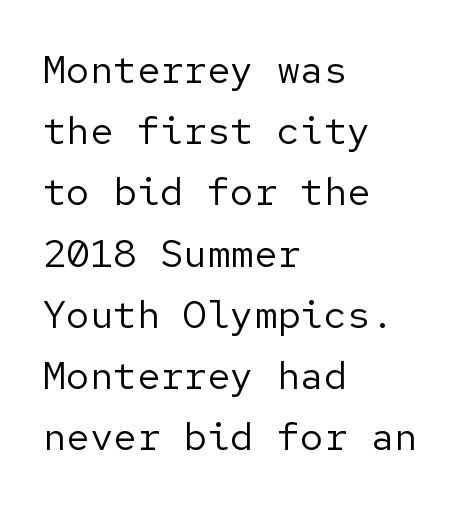
Q: Is the text bold? A: No.
Q: Is the text italic (slanted)? A: No, it is upright.
Q: Is the typeface a serif or a sans-serif typeface? A: Sans-serif.
Q: Is the text underlined? A: No.
Q: How is the paragraph aligned? A: Left-aligned.
Q: Is the spacing between letters normal or unusually wide? A: Normal.
Q: Is the spacing between lines tight, normal or loose? A: Normal.
Q: Width (condensed, normal, or wide)? A: Normal.
Q: Stroke contrast? A: Low.
Q: x-height? A: Medium.
